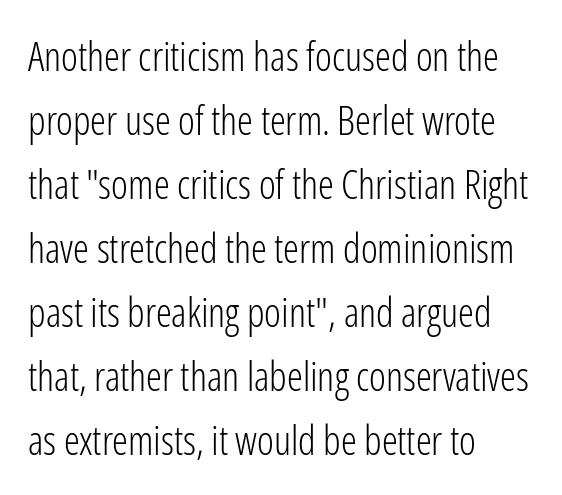
Q: Is the text bold? A: No.
Q: Is the text italic (slanted)? A: No, it is upright.
Q: Is the typeface a serif or a sans-serif typeface? A: Sans-serif.
Q: Is the text underlined? A: No.
Q: How is the paragraph aligned? A: Left-aligned.
Q: Is the spacing between letters normal or unusually wide? A: Normal.
Q: Is the spacing between lines tight, normal or loose? A: Normal.
Q: Width (condensed, normal, or wide)? A: Condensed.
Q: Stroke contrast? A: Low.
Q: x-height? A: Medium.
Q: Monospaced? A: No.
